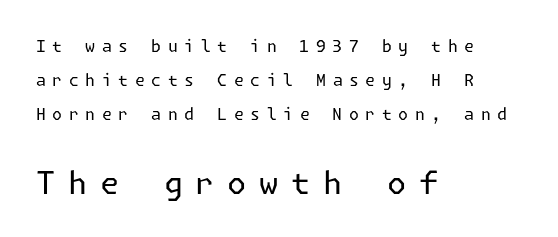
{"serif": "no", "italic": "no", "bold": "no", "weight": "regular", "width": "normal", "stroke_contrast": "low", "x_height": "medium", "underline": "no", "align": "left", "line_spacing": "loose", "line_spacing_ratio": 2.14, "letter_spacing": "wide", "letter_spacing_em": 0.41, "larger_block": "second", "size_ratio": 1.94, "glyph_px": 31}
